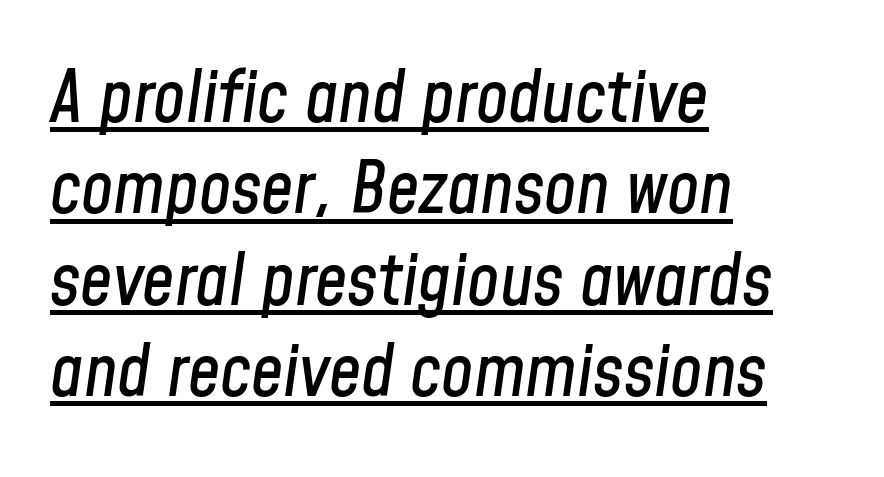
Q: Is the text italic (slanted)? A: Yes, it leans right by about 8 degrees.
Q: Is the text underlined? A: Yes.
Q: How is the paragraph aligned? A: Left-aligned.
Q: Is the spacing between letters normal or unusually wide? A: Normal.
Q: Is the spacing between lines tight, normal or loose? A: Normal.
Q: Width (condensed, normal, or wide)? A: Condensed.
Q: Stroke contrast? A: Low.
Q: x-height? A: Medium.
Q: Monospaced? A: No.
